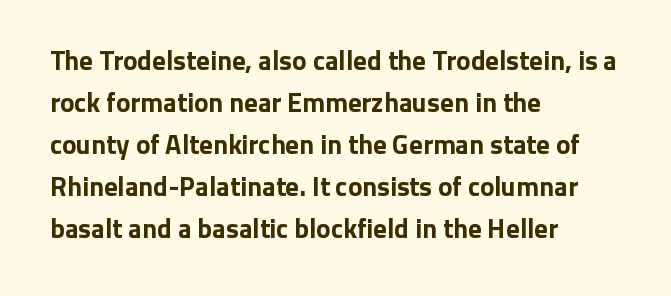
Nothing unusual about the tracking: characters are spaced as the font intends. Layout note: lines flush left. Does the lettering tilt? It doesn't — this is upright. The characters look thick and weighty, a clear bold. If you measured baseline to baseline, you'd find a middling distance. Underlining? Definitely not there.
